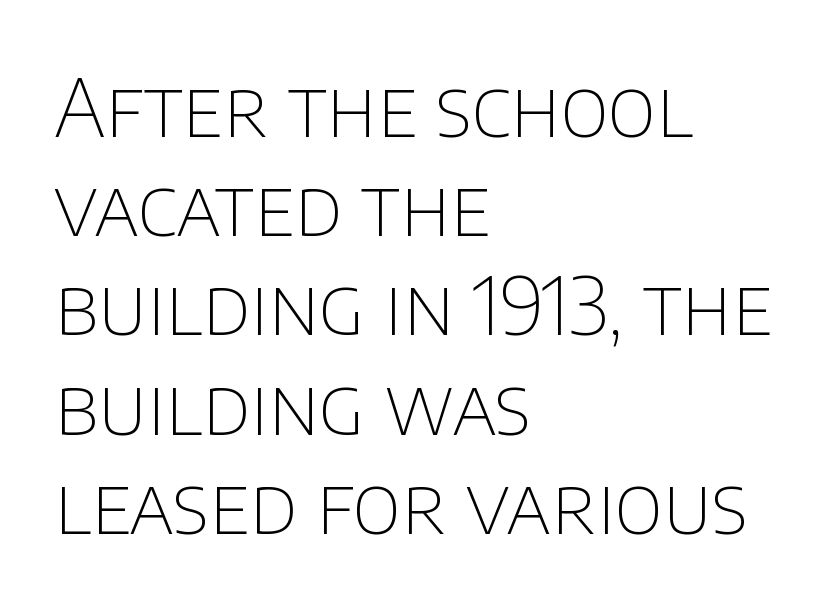
The image shows 80 px thin sans-serif type, upright; set left-aligned, line spacing 1.24x, normal letter spacing, not underlined; low stroke contrast and a large x-height.
